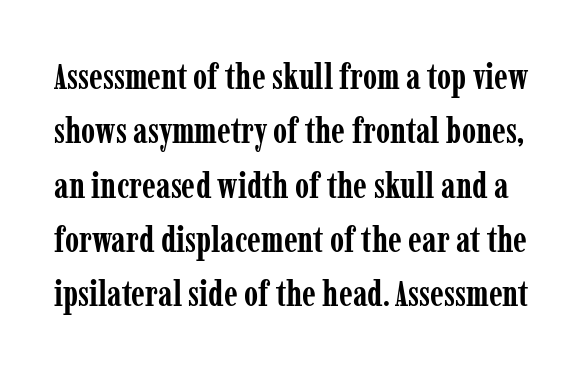
The image shows 36 px semibold, condensed serif type, upright; set normal line spacing (1.51x), normal letter spacing, not underlined; low stroke contrast and a medium x-height.
